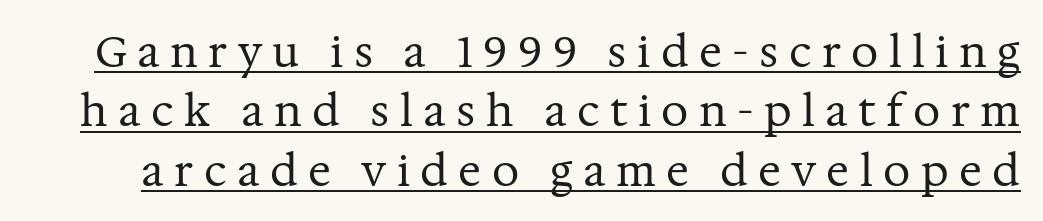
{"serif": "yes", "italic": "no", "bold": "no", "weight": "regular", "width": "normal", "stroke_contrast": "medium", "x_height": "medium", "monospaced": "no", "underline": "yes", "line_spacing": "normal", "line_spacing_ratio": 1.38, "letter_spacing": "wide", "letter_spacing_em": 0.24, "glyph_px": 43}
